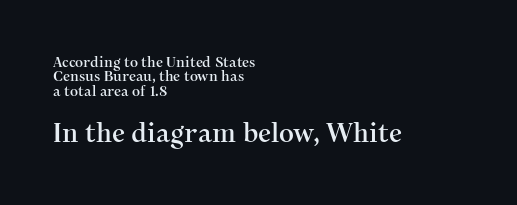
The image shows 26 px text type, upright; set left-aligned, tight line spacing (1.03x), normal letter spacing, not underlined; the second (bottom) block is 1.86x larger.
